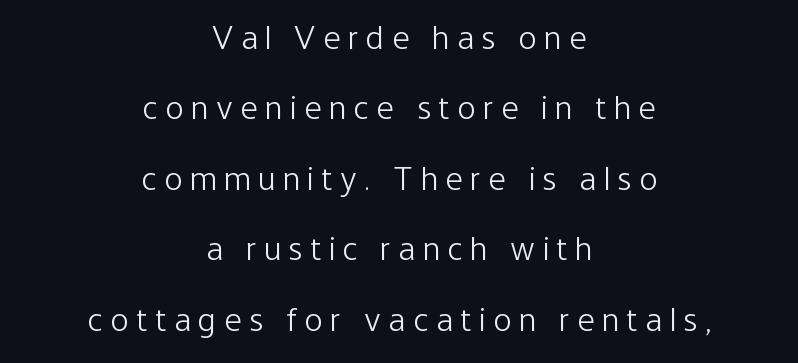
Q: Is the text bold? A: No.
Q: Is the text italic (slanted)? A: No, it is upright.
Q: Is the typeface a serif or a sans-serif typeface? A: Sans-serif.
Q: Is the text underlined? A: No.
Q: How is the paragraph aligned? A: Centered.
Q: Is the spacing between letters normal or unusually wide? A: Unusually wide.
Q: Is the spacing between lines tight, normal or loose? A: Loose.
Q: Width (condensed, normal, or wide)? A: Condensed.
Q: Stroke contrast? A: Low.
Q: x-height? A: Medium.
Q: Monospaced? A: No.
